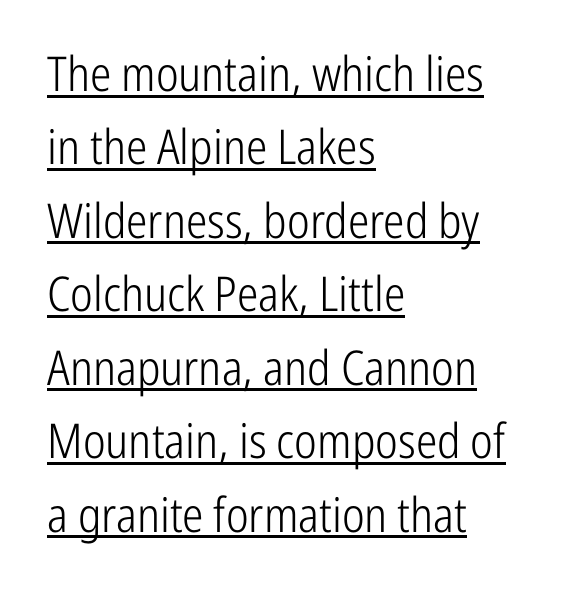
The image shows 48 px light, condensed sans-serif type, upright; set left-aligned, normal line spacing (1.53x), normal letter spacing, underlined; low stroke contrast and a medium x-height.
